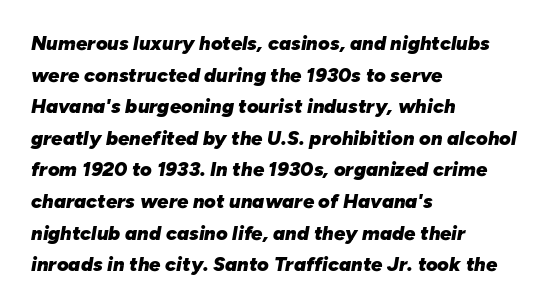
The image shows 20 px bold type, italic (leaning right); set left-aligned, normal line spacing (1.58x), normal letter spacing, not underlined.
